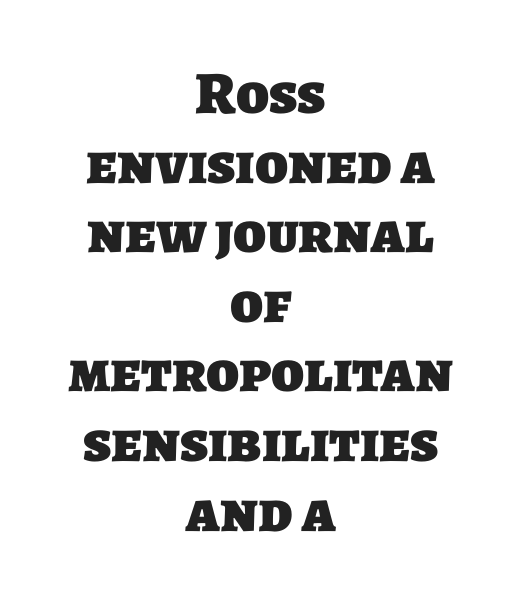
{"serif": "no", "bold": "yes", "weight": "heavy", "width": "normal", "stroke_contrast": "low", "x_height": "large", "monospaced": "no", "underline": "no", "align": "center", "line_spacing_ratio": 1.16, "letter_spacing": "normal", "letter_spacing_em": 0.0, "glyph_px": 60}
